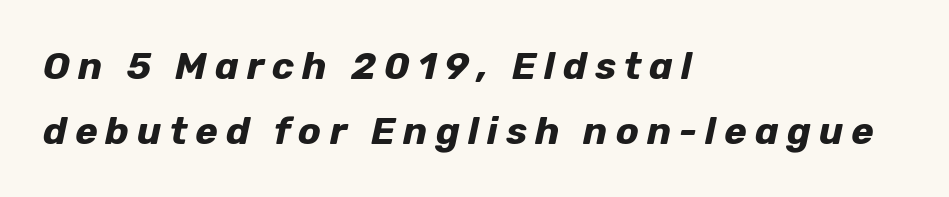
The string is rendered with underlining switched off. You could not count columns in this text — the font is proportionally spaced. Style check: oblique. Which margin do the lines hug? The left one — the right edge is uneven. The glyphs have the mass of a bold cut.
